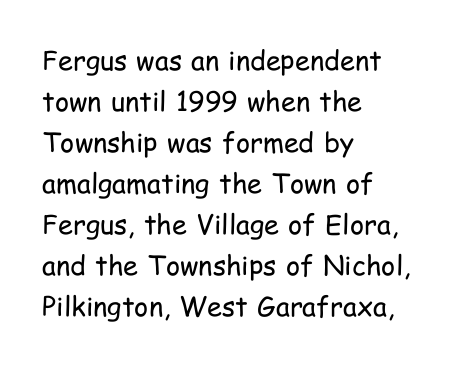
On a weight scale, this lands at 450 or below. The passage shown has conventional tracking throughout. A normal amount of white space separates one row of letters from the next. The rag falls on the right side of this text block.
